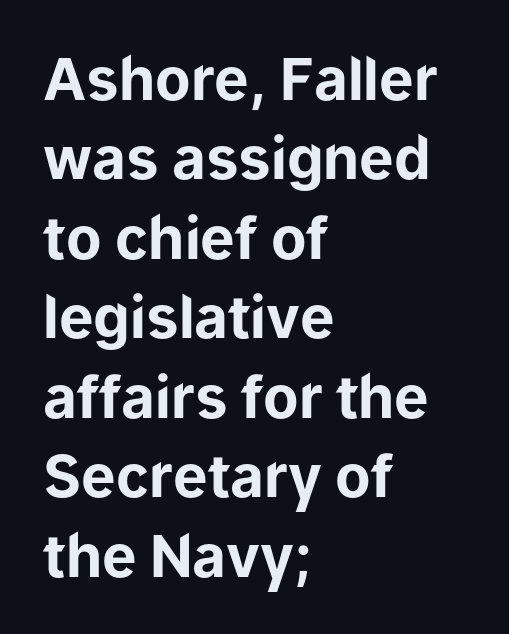
The image shows 58 px bold sans-serif type, upright; set left-aligned, normal line spacing (1.37x), normal letter spacing, not underlined; low stroke contrast and a medium x-height.
